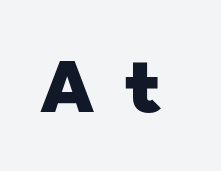
{"serif": "no", "italic": "no", "bold": "yes", "weight": "heavy", "width": "normal", "stroke_contrast": "low", "x_height": "medium", "monospaced": "no", "underline": "no", "letter_spacing": "wide", "letter_spacing_em": 0.42, "glyph_px": 72}
